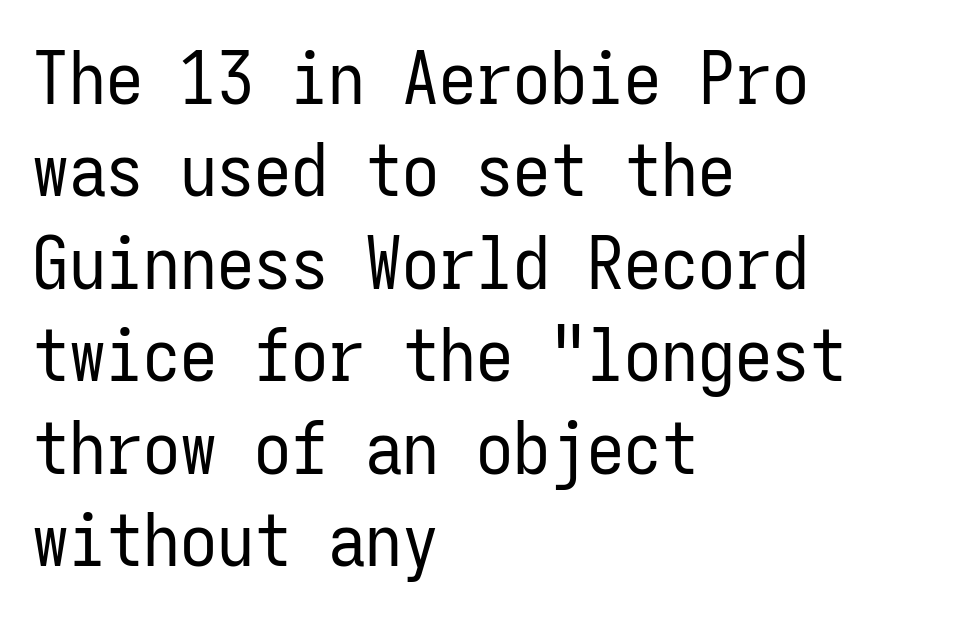
{"serif": "no", "italic": "no", "bold": "no", "weight": "regular", "width": "condensed", "stroke_contrast": "low", "x_height": "medium", "monospaced": "yes", "underline": "no", "align": "left", "line_spacing": "normal", "line_spacing_ratio": 1.25, "letter_spacing": "normal", "letter_spacing_em": 0.0, "glyph_px": 74}
